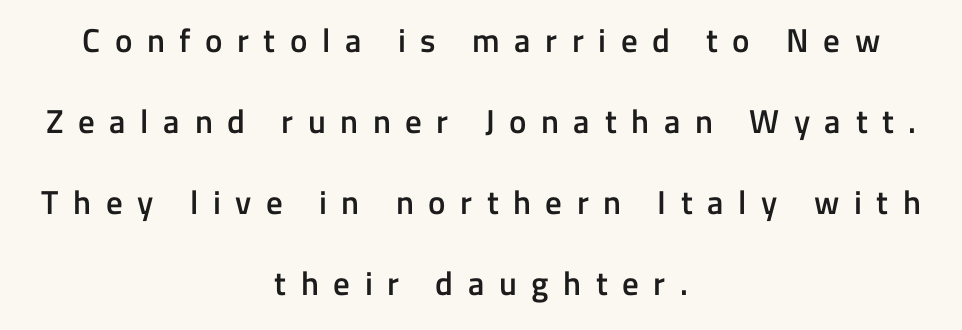
Q: Is the text bold? A: Semi-bold.
Q: Is the text italic (slanted)? A: No, it is upright.
Q: Is the typeface a serif or a sans-serif typeface? A: Sans-serif.
Q: Is the text underlined? A: No.
Q: How is the paragraph aligned? A: Centered.
Q: Is the spacing between letters normal or unusually wide? A: Unusually wide.
Q: Is the spacing between lines tight, normal or loose? A: Loose.
Q: Width (condensed, normal, or wide)? A: Normal.
Q: Stroke contrast? A: Low.
Q: x-height? A: Medium.
Q: Monospaced? A: No.
